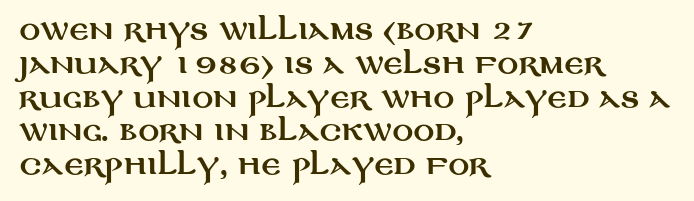
The ragged edge is on the right, which tells us the setting is flush left. How would I describe the line gaps? Plain and ordinary. This is the regular roman posture of the typeface. Only glyphs here, with clear space below each row.
